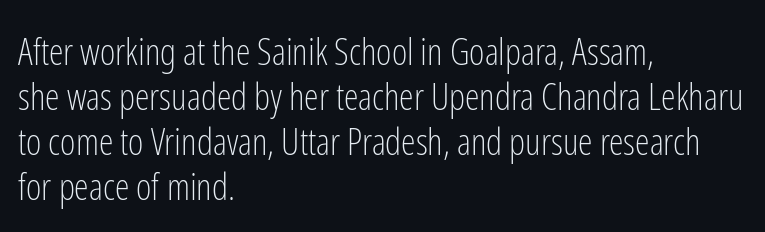
{"serif": "no", "italic": "no", "bold": "no", "weight": "light", "width": "condensed", "stroke_contrast": "low", "x_height": "medium", "monospaced": "no", "underline": "no", "align": "left", "line_spacing_ratio": 1.22, "letter_spacing": "normal", "letter_spacing_em": 0.0, "glyph_px": 37}
